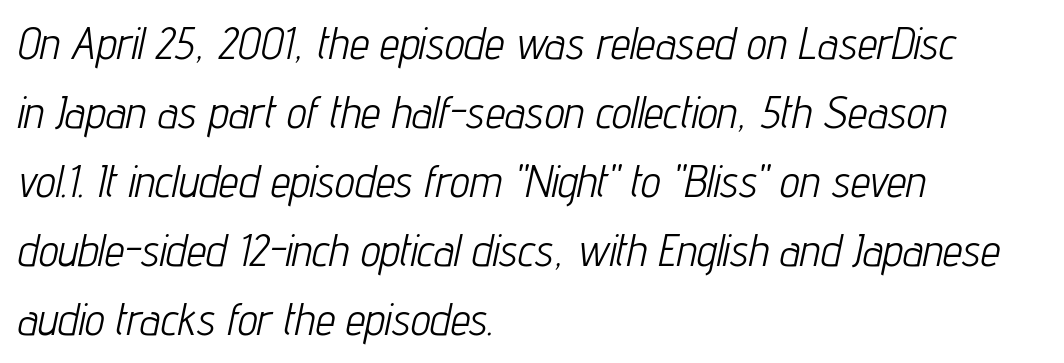
Q: Is the text bold? A: No.
Q: Is the text italic (slanted)? A: Yes, it leans right by about 12 degrees.
Q: Is the text underlined? A: No.
Q: How is the paragraph aligned? A: Left-aligned.
Q: Is the spacing between letters normal or unusually wide? A: Normal.
Q: Is the spacing between lines tight, normal or loose? A: Normal.
Q: Width (condensed, normal, or wide)? A: Condensed.
Q: Stroke contrast? A: Low.
Q: x-height? A: Medium.
Q: Monospaced? A: No.
